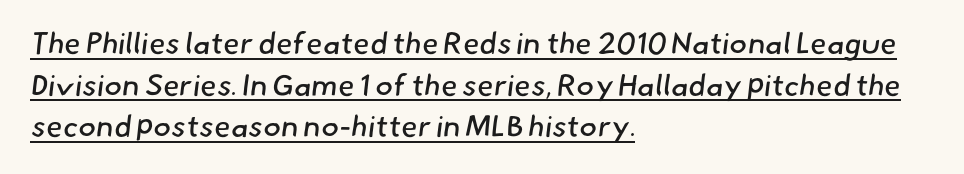
The specimen includes a rule beneath the text block's lines. Bold? No — there's no thickening of the strokes. Typographically, this falls in the sans-serif category. Do the characters align in a grid? No, the font is proportional.
